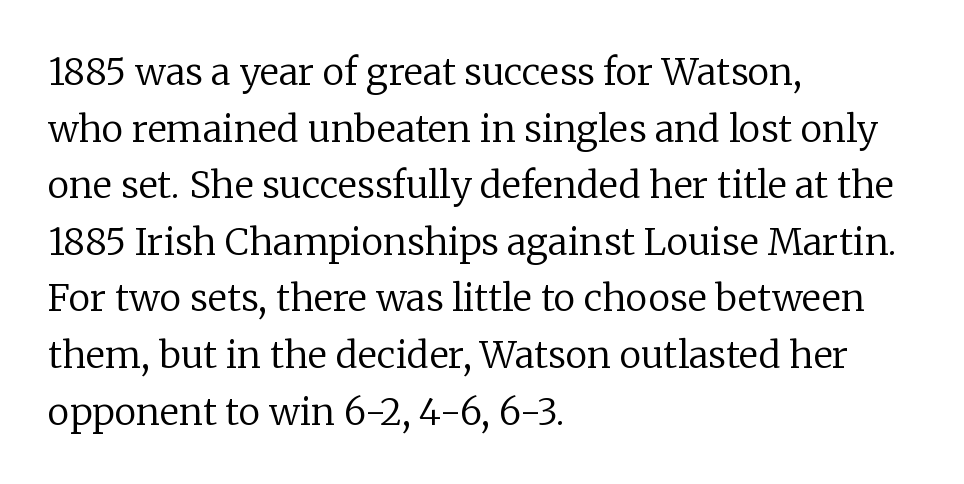
{"serif": "yes", "italic": "no", "bold": "no", "weight": "regular", "width": "normal", "stroke_contrast": "low", "x_height": "medium", "monospaced": "no", "underline": "no", "align": "left", "line_spacing": "normal", "line_spacing_ratio": 1.53, "letter_spacing": "normal", "letter_spacing_em": 0.0, "glyph_px": 37}
